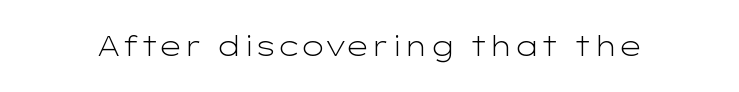
{"italic": "no", "bold": "no", "underline": "no", "letter_spacing": "normal", "letter_spacing_em": 0.0, "glyph_px": 27}
